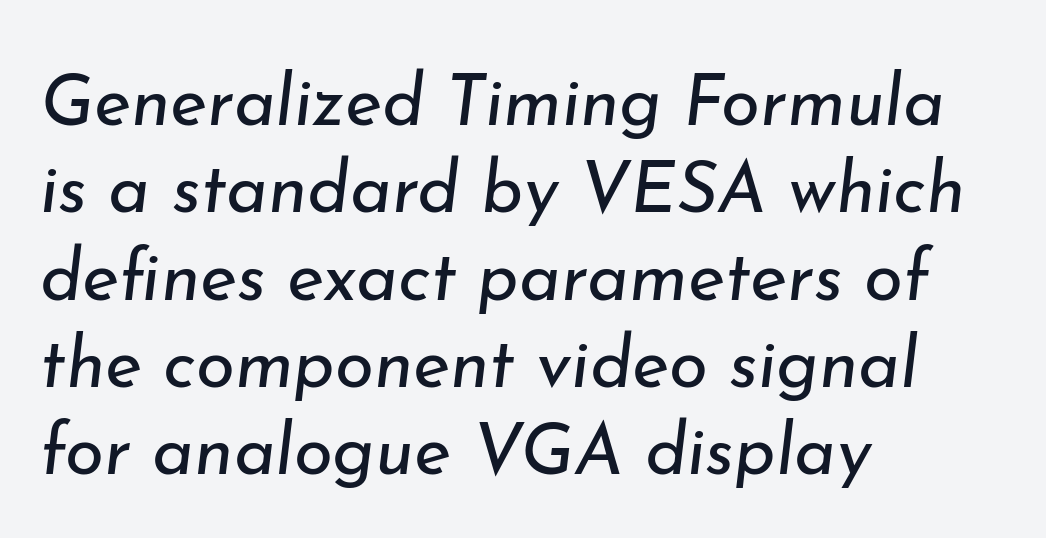
{"italic": "yes", "lean": "right", "slant_degrees": 7, "bold": "no", "weight": "regular", "width": "normal", "stroke_contrast": "low", "x_height": "small", "monospaced": "no", "underline": "no", "align": "left", "line_spacing_ratio": 1.23, "letter_spacing": "normal", "letter_spacing_em": 0.0, "glyph_px": 71}
